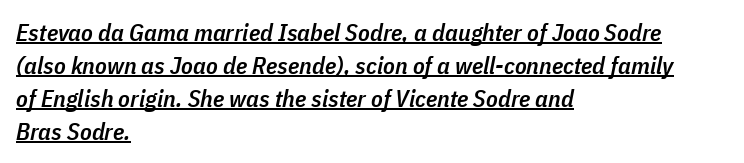
The image shows 24 px text type, italic (leaning right); set left-aligned, normal line spacing (1.37x), normal letter spacing, underlined.
